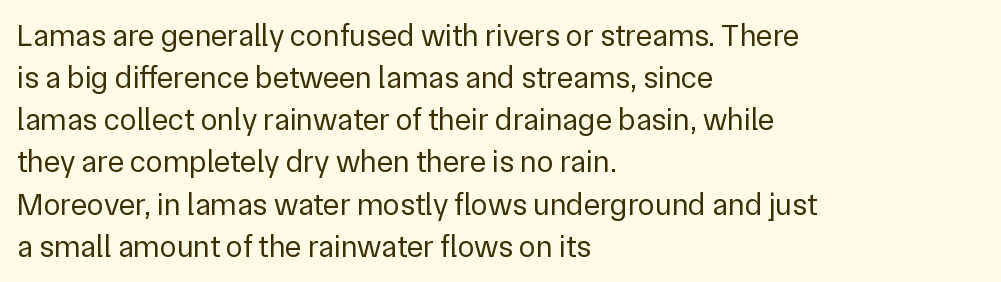
{"serif": "no", "italic": "no", "bold": "no", "weight": "regular", "width": "normal", "stroke_contrast": "low", "x_height": "medium", "monospaced": "no", "underline": "no", "align": "left", "line_spacing": "normal", "line_spacing_ratio": 1.36, "letter_spacing": "normal", "letter_spacing_em": 0.0, "glyph_px": 31}
